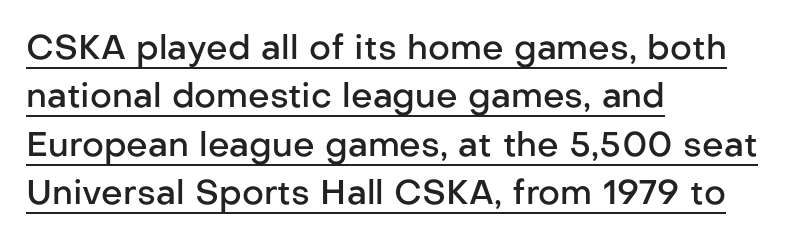
{"serif": "no", "italic": "no", "bold": "semi", "weight": "semibold", "width": "normal", "stroke_contrast": "low", "x_height": "medium", "monospaced": "no", "underline": "yes", "align": "left", "line_spacing": "normal", "line_spacing_ratio": 1.42, "letter_spacing": "normal", "letter_spacing_em": 0.0, "glyph_px": 34}
